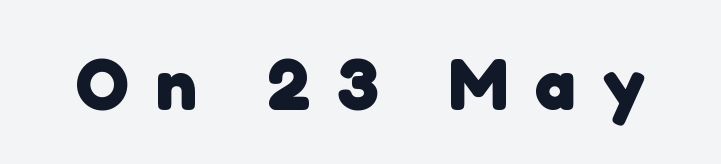
Stroke thickness is high; the sample reads as a true bold. Look at the bottom of the vertical strokes: they stop flat, with no serifs. The foot of each line stays bare and open. Here the glyphs are tracked loosely, breaking word shapes into spaced letters. Think of a printed novel: that variable character pitch is what you see here.
